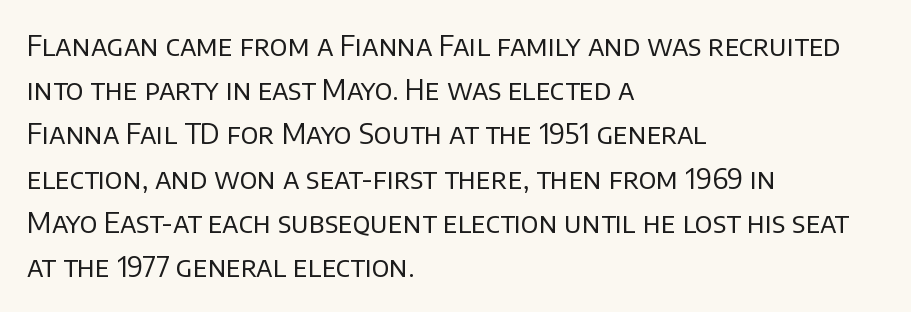
Q: Is the text bold? A: No.
Q: Is the text italic (slanted)? A: No, it is upright.
Q: Is the typeface a serif or a sans-serif typeface? A: Sans-serif.
Q: Is the text underlined? A: No.
Q: How is the paragraph aligned? A: Left-aligned.
Q: Is the spacing between letters normal or unusually wide? A: Normal.
Q: Is the spacing between lines tight, normal or loose? A: Normal.
Q: Width (condensed, normal, or wide)? A: Normal.
Q: Stroke contrast? A: Low.
Q: x-height? A: Large.
Q: Monospaced? A: No.
